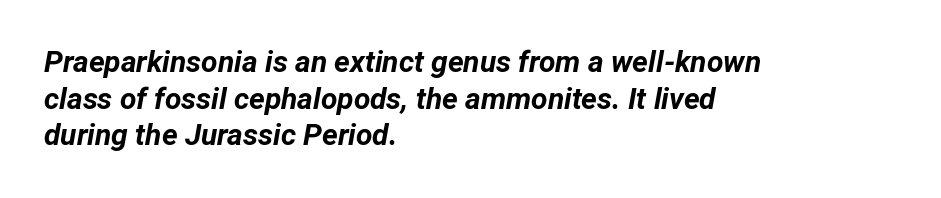
The face used here has a pronounced slope to its letters. Which margin do the lines hug? The left one — the right edge is uneven. Strokes here are thick enough to call this a true bold. The string is rendered with underlining switched off.
